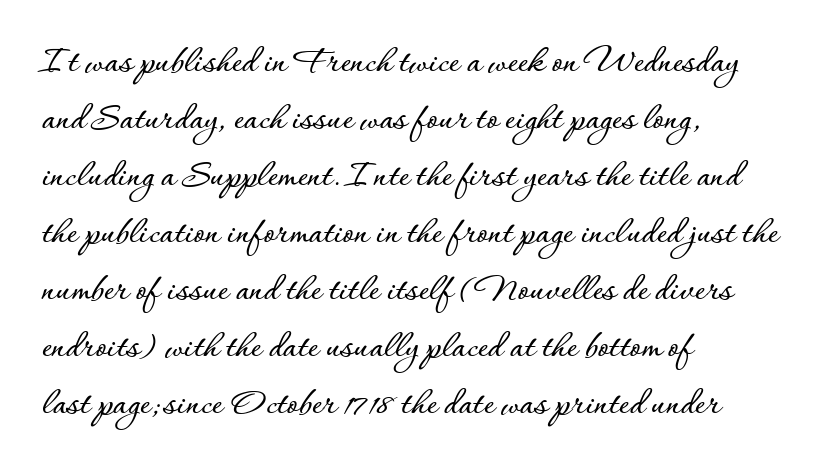
The image shows 39 px text type; set left-aligned, normal line spacing (1.46x), normal letter spacing, not underlined; low stroke contrast and a small x-height.
